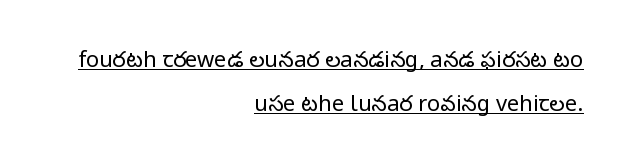
Q: Is the text bold? A: No.
Q: Is the text italic (slanted)? A: No, it is upright.
Q: Is the text underlined? A: Yes.
Q: How is the paragraph aligned? A: Right-aligned.
Q: Is the spacing between letters normal or unusually wide? A: Normal.
Q: Is the spacing between lines tight, normal or loose? A: Loose.
